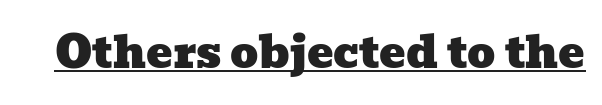
{"serif": "yes", "width": "wide", "stroke_contrast": "low", "x_height": "medium", "monospaced": "no", "underline": "yes", "letter_spacing": "normal", "letter_spacing_em": 0.0, "glyph_px": 44}
